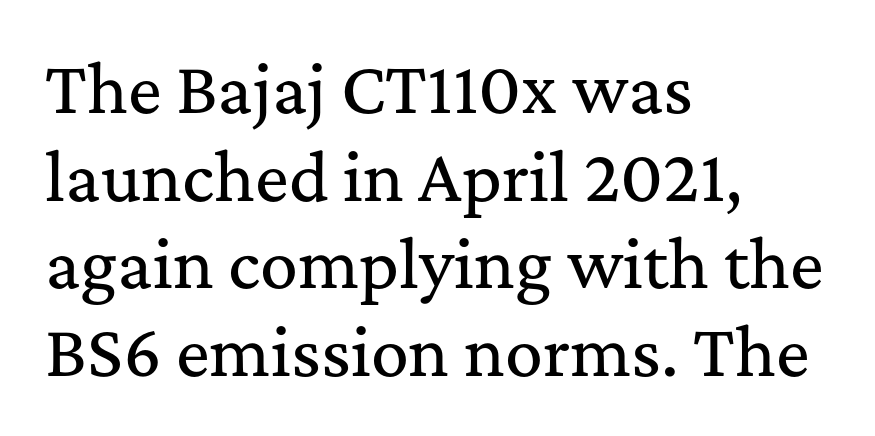
Q: Is the text italic (slanted)? A: No, it is upright.
Q: Is the typeface a serif or a sans-serif typeface? A: Serif.
Q: Is the text underlined? A: No.
Q: How is the paragraph aligned? A: Left-aligned.
Q: Is the spacing between letters normal or unusually wide? A: Normal.
Q: Is the spacing between lines tight, normal or loose? A: Normal.
Q: Width (condensed, normal, or wide)? A: Normal.
Q: Stroke contrast? A: Medium.
Q: x-height? A: Medium.
Q: Monospaced? A: No.
